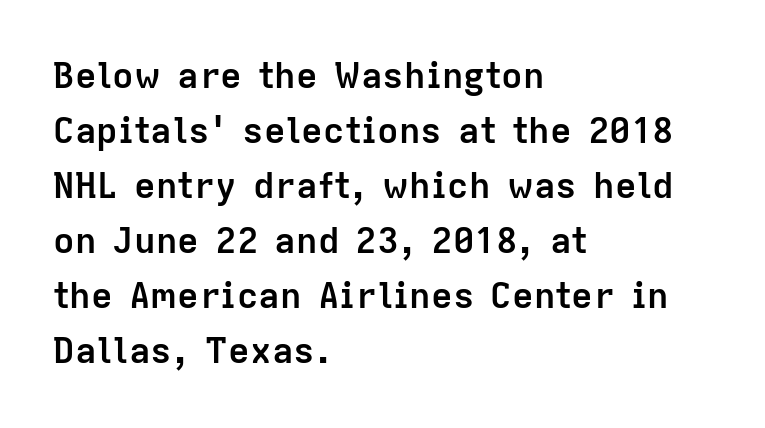
{"serif": "no", "italic": "no", "bold": "yes", "weight": "semibold", "width": "normal", "stroke_contrast": "low", "x_height": "medium", "monospaced": "no", "underline": "no", "align": "left", "line_spacing": "normal", "line_spacing_ratio": 1.53, "letter_spacing": "normal", "letter_spacing_em": 0.0, "glyph_px": 36}
